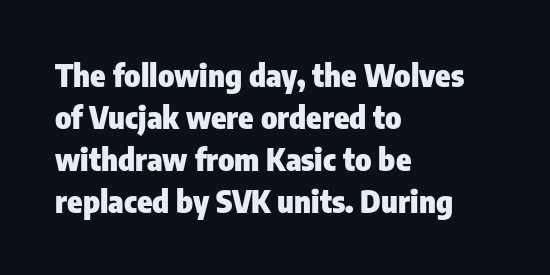
Check the space under the baseline: it is left empty. Notice how descenders clear the ascenders below comfortably — that's standard leading. This sample has the flowing, uneven cadence of proportional lettering. Look at the bottom of the vertical strokes: they stop flat, with no serifs. Nobody touched the tracking dial on this one. Caption: multi-line text, flush left, ragged right.
